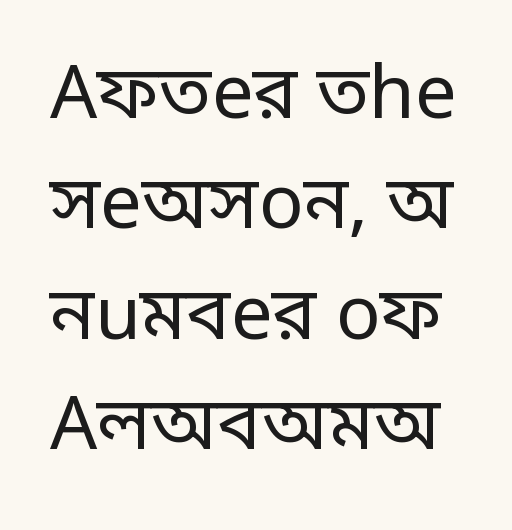
Q: Is the text bold? A: No.
Q: Is the text italic (slanted)? A: No, it is upright.
Q: Is the typeface a serif or a sans-serif typeface? A: Sans-serif.
Q: Is the text underlined? A: No.
Q: Is the spacing between letters normal or unusually wide? A: Normal.
Q: Is the spacing between lines tight, normal or loose? A: Normal.
Q: Width (condensed, normal, or wide)? A: Condensed.
Q: Stroke contrast? A: Low.
Q: Monospaced? A: No.
